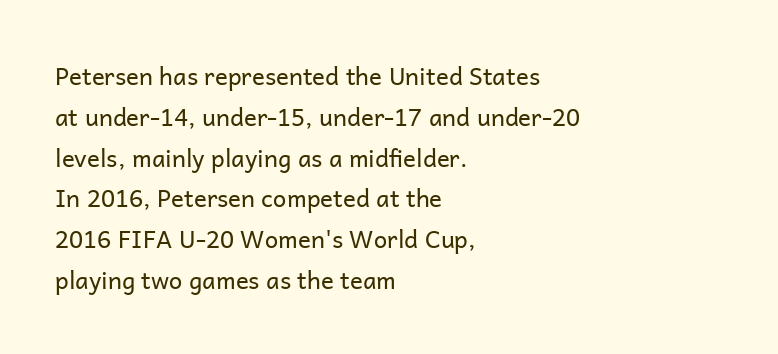
Q: Is the text bold? A: No.
Q: Is the text italic (slanted)? A: No, it is upright.
Q: Is the text underlined? A: No.
Q: How is the paragraph aligned? A: Left-aligned.
Q: Is the spacing between letters normal or unusually wide? A: Normal.
Q: Is the spacing between lines tight, normal or loose? A: Normal.
